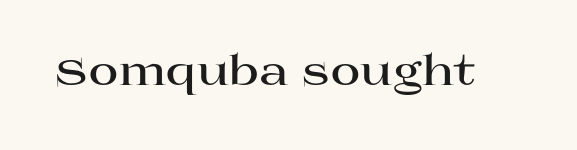
On the weight axis this lands at bold, roughly 700. A roman cut, with each character standing at attention. The typeface chosen for these lines features serifs. Spacing verdict: proportional, widths tailored to each character. What stands out about the letter spacing? Nothing — it is the standard amount.
